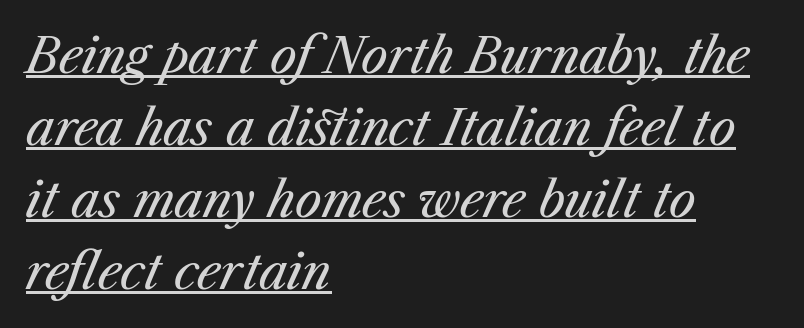
Q: Is the text bold? A: No.
Q: Is the text italic (slanted)? A: Yes, it leans right by about 23 degrees.
Q: Is the text underlined? A: Yes.
Q: How is the paragraph aligned? A: Left-aligned.
Q: Is the spacing between letters normal or unusually wide? A: Normal.
Q: Is the spacing between lines tight, normal or loose? A: Normal.
Q: Width (condensed, normal, or wide)? A: Normal.
Q: Stroke contrast? A: Medium.
Q: x-height? A: Medium.
Q: Monospaced? A: No.
